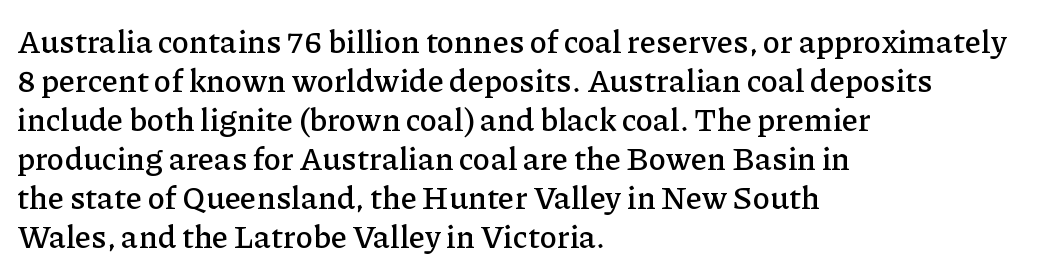
Q: Is the text italic (slanted)? A: No, it is upright.
Q: Is the typeface a serif or a sans-serif typeface? A: Serif.
Q: Is the text underlined? A: No.
Q: How is the paragraph aligned? A: Left-aligned.
Q: Is the spacing between letters normal or unusually wide? A: Normal.
Q: Width (condensed, normal, or wide)? A: Normal.
Q: Stroke contrast? A: Low.
Q: x-height? A: Medium.
Q: Monospaced? A: No.
